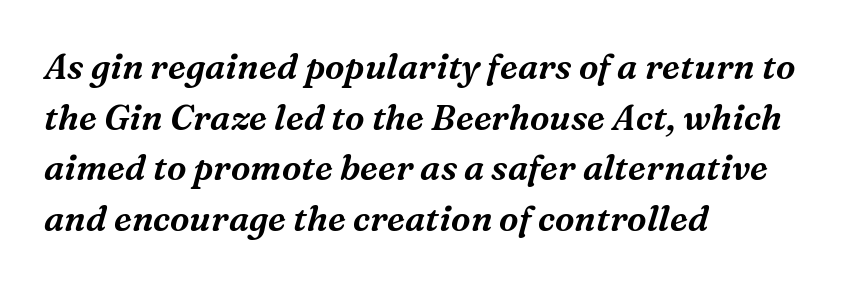
{"serif": "yes", "italic": "yes", "lean": "right", "slant_degrees": 16, "width": "normal", "stroke_contrast": "medium", "x_height": "medium", "monospaced": "no", "underline": "no", "align": "left", "line_spacing": "normal", "line_spacing_ratio": 1.45, "letter_spacing": "normal", "letter_spacing_em": 0.0, "glyph_px": 35}
